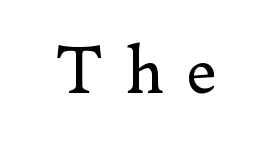
The image shows 70 px regular-weight serif type, upright; set unusually wide letter spacing (+0.32 em), not underlined; low stroke contrast and a small x-height.
